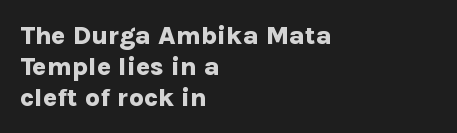
{"italic": "no", "bold": "yes", "underline": "no", "align": "left", "line_spacing_ratio": 1.19, "letter_spacing": "normal", "letter_spacing_em": 0.0, "glyph_px": 26}
